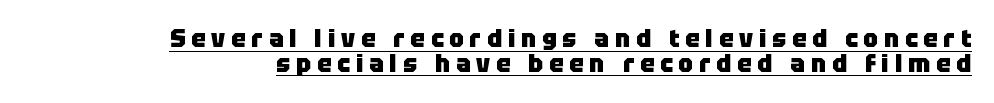
Q: Is the text bold? A: Yes.
Q: Is the text italic (slanted)? A: No, it is upright.
Q: Is the text underlined? A: Yes.
Q: How is the paragraph aligned? A: Right-aligned.
Q: Is the spacing between letters normal or unusually wide? A: Unusually wide.
Q: Is the spacing between lines tight, normal or loose? A: Tight.
